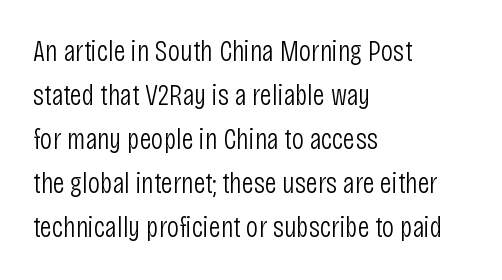
The image shows 30 px light, condensed sans-serif type, upright; set left-aligned, normal line spacing (1.47x), normal letter spacing, not underlined; low stroke contrast and a large x-height.
